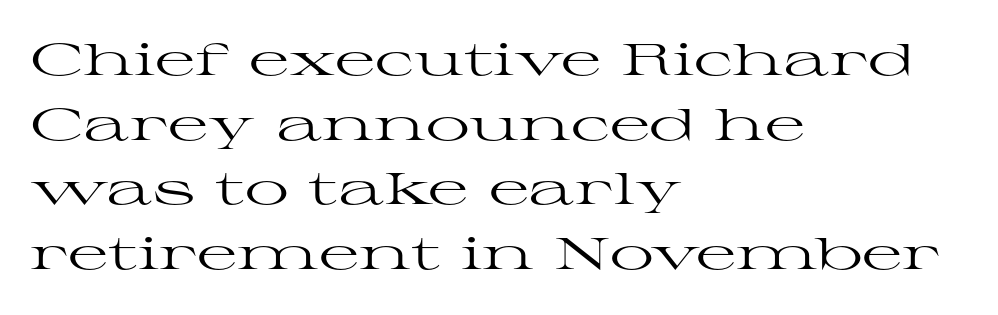
The image shows 44 px regular-weight, wide serif type, upright; set left-aligned, normal line spacing (1.47x), normal letter spacing, not underlined; high stroke contrast and a medium x-height.
